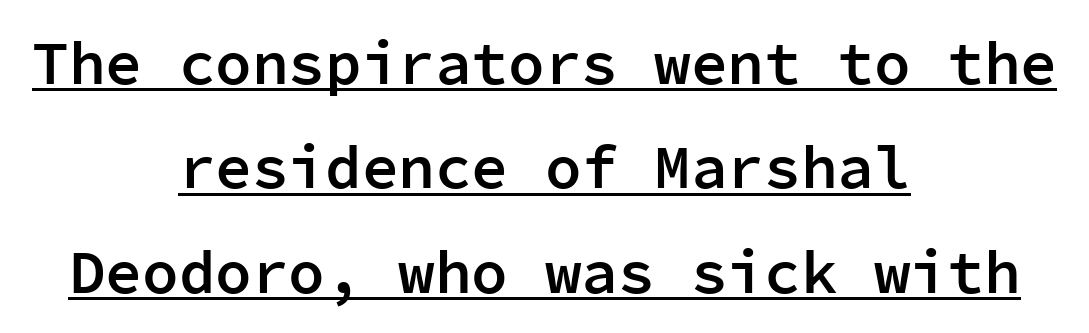
{"serif": "no", "italic": "no", "bold": "semi", "weight": "semibold", "width": "normal", "stroke_contrast": "low", "x_height": "medium", "monospaced": "yes", "underline": "yes", "align": "center", "line_spacing_ratio": 1.71, "letter_spacing": "normal", "letter_spacing_em": 0.0, "glyph_px": 61}
